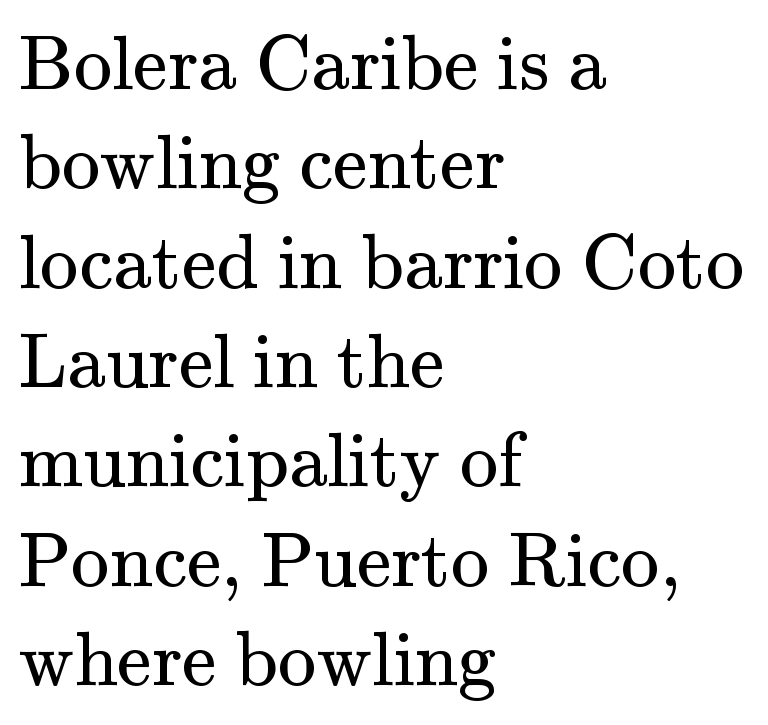
Unbolded letterforms with no extra heft. Each letter's strokes conclude with small projecting serifs. Each letter keeps its own natural width here, so spacing adapts to shape. Posture: straight, roman, zero tilt.
